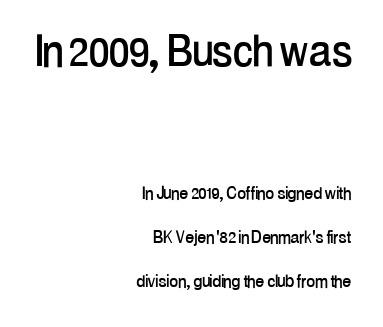
{"serif": "no", "italic": "no", "width": "condensed", "stroke_contrast": "low", "x_height": "medium", "monospaced": "no", "underline": "no", "align": "right", "line_spacing": "loose", "line_spacing_ratio": 2.09, "letter_spacing": "normal", "letter_spacing_em": 0.0, "larger_block": "first", "size_ratio": 2.52, "glyph_px": 53}
